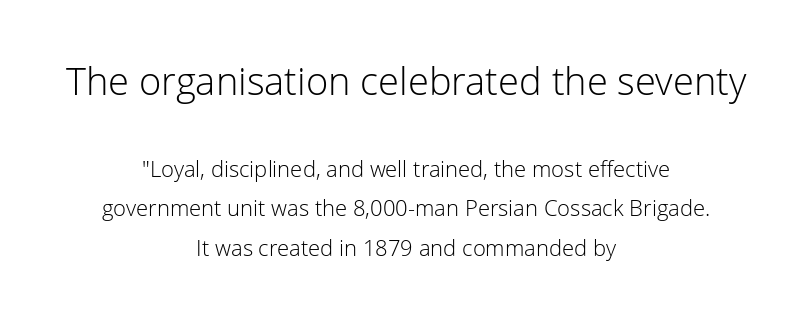
Q: Is the text bold? A: No.
Q: Is the text italic (slanted)? A: No, it is upright.
Q: Is the typeface a serif or a sans-serif typeface? A: Sans-serif.
Q: Is the text underlined? A: No.
Q: How is the paragraph aligned? A: Centered.
Q: Is the spacing between letters normal or unusually wide? A: Normal.
Q: Which block of text is set in a larger size, the first (top) or the second (bottom)? A: The first (top) one.
Q: Width (condensed, normal, or wide)? A: Normal.
Q: Stroke contrast? A: Low.
Q: x-height? A: Medium.
Q: Monospaced? A: No.
